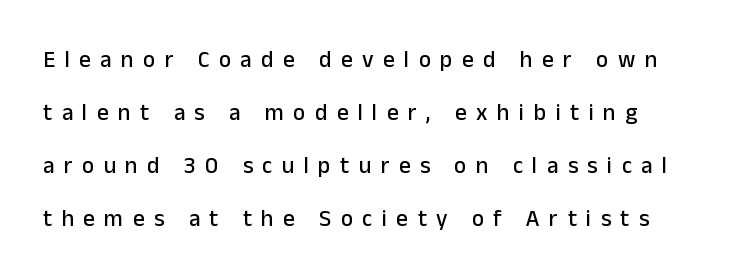
{"italic": "no", "underline": "no", "line_spacing": "loose", "line_spacing_ratio": 2.31, "letter_spacing": "wide", "letter_spacing_em": 0.41, "glyph_px": 23}
